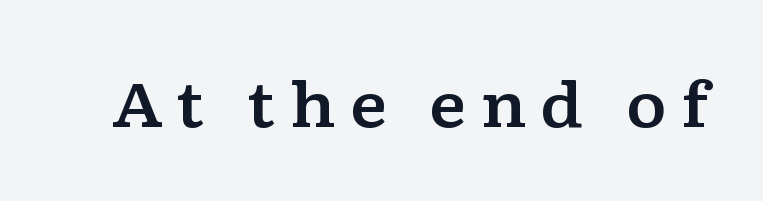
{"serif": "yes", "italic": "no", "width": "wide", "stroke_contrast": "low", "x_height": "medium", "monospaced": "no", "underline": "no", "letter_spacing": "wide", "letter_spacing_em": 0.22, "glyph_px": 62}
